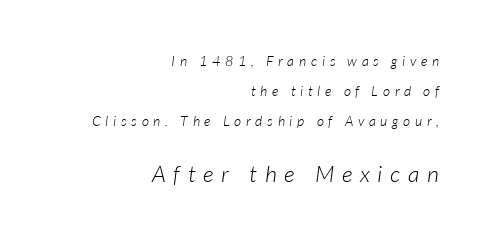
{"bold": "no", "underline": "no", "align": "right", "line_spacing": "loose", "line_spacing_ratio": 2.13, "letter_spacing": "wide", "letter_spacing_em": 0.34, "larger_block": "second", "size_ratio": 1.64, "glyph_px": 23}
